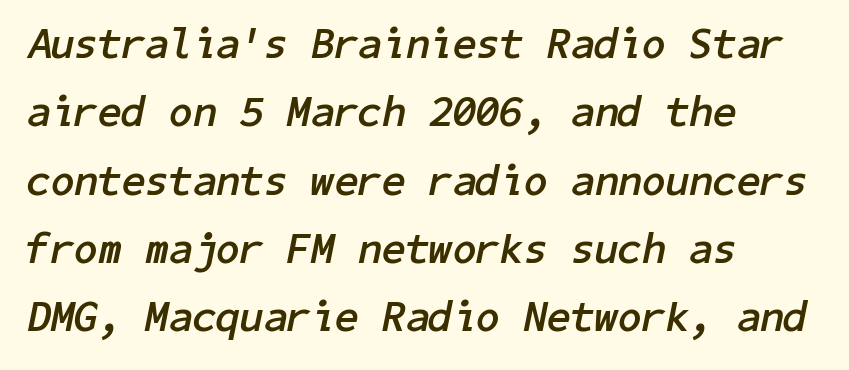
Style check: oblique. Thick stems and heavy bowls — unmistakably bold. Descenders hang freely into open space. In CSS terms this would be text-align: left.
